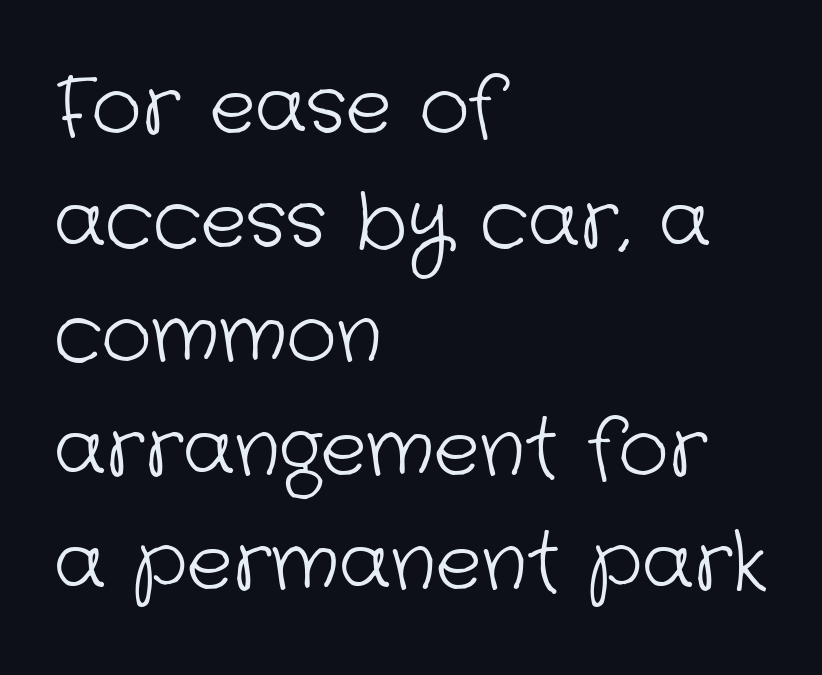
Q: Is the text bold? A: No.
Q: Is the typeface a serif or a sans-serif typeface? A: Sans-serif.
Q: Is the text underlined? A: No.
Q: How is the paragraph aligned? A: Left-aligned.
Q: Is the spacing between letters normal or unusually wide? A: Normal.
Q: Is the spacing between lines tight, normal or loose? A: Normal.
Q: Width (condensed, normal, or wide)? A: Normal.
Q: Stroke contrast? A: Low.
Q: x-height? A: Medium.
Q: Monospaced? A: No.
